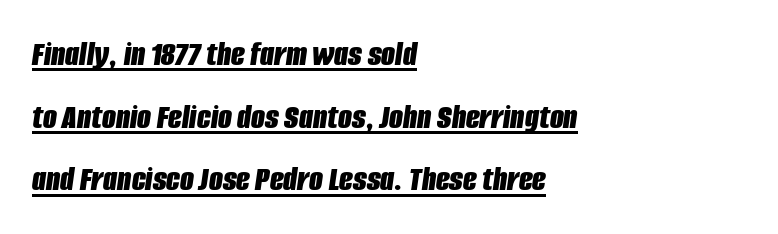
A continuous stroke trails under the words, as in a hyperlink. Emphasis by weight is at full strength: bold. Spacing verdict: proportional, widths tailored to each character. Compared with ordinary roman type, these characters are visibly tilted.
